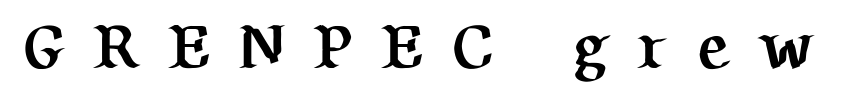
The image shows 64 px semibold serif type, upright; set unusually wide letter spacing (+0.45 em), not underlined; medium stroke contrast and a medium x-height.
